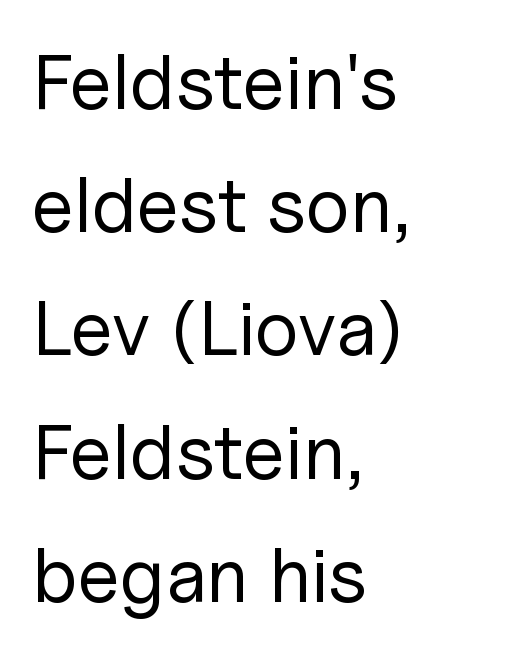
{"serif": "no", "italic": "no", "bold": "no", "weight": "regular", "width": "normal", "stroke_contrast": "low", "x_height": "medium", "monospaced": "no", "underline": "no", "align": "left", "line_spacing": "normal", "line_spacing_ratio": 1.58, "letter_spacing": "normal", "letter_spacing_em": 0.0, "glyph_px": 78}
